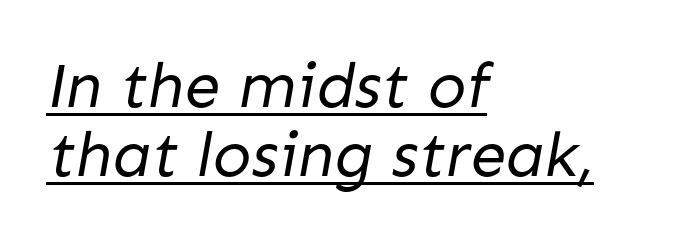
The image shows 64 px regular-weight sans-serif type; set left-aligned, tight line spacing (1.08x), normal letter spacing, underlined; low stroke contrast and a medium x-height.
